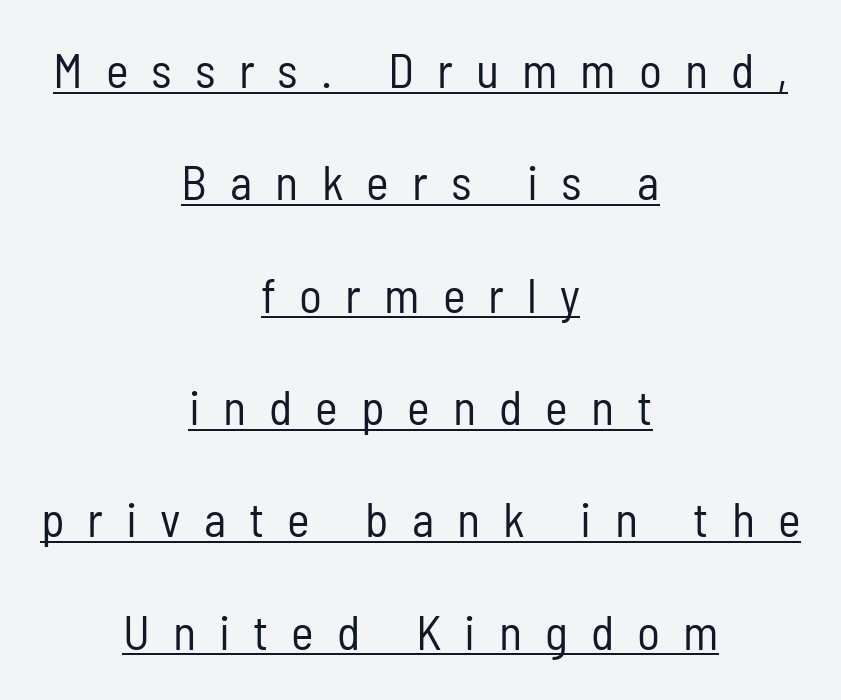
{"serif": "no", "italic": "no", "bold": "no", "weight": "regular", "width": "condensed", "stroke_contrast": "low", "x_height": "medium", "monospaced": "no", "underline": "yes", "align": "center", "line_spacing": "loose", "line_spacing_ratio": 2.34, "letter_spacing": "wide", "letter_spacing_em": 0.48, "glyph_px": 48}
